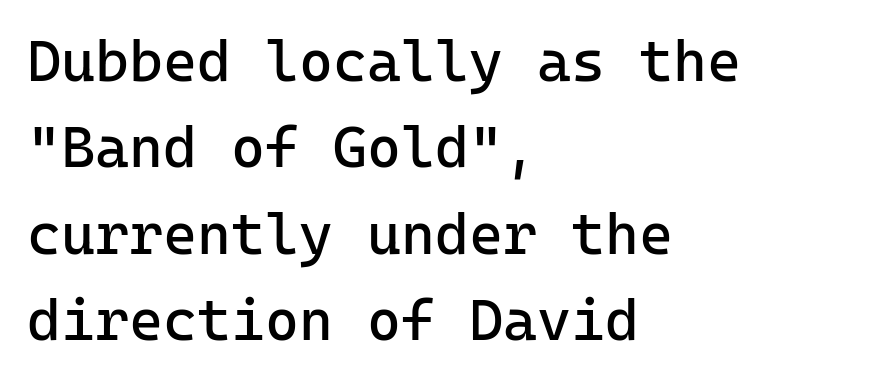
{"serif": "no", "italic": "no", "bold": "no", "weight": "regular", "width": "normal", "stroke_contrast": "low", "x_height": "medium", "monospaced": "yes", "underline": "no", "align": "left", "line_spacing": "normal", "line_spacing_ratio": 1.49, "letter_spacing": "normal", "letter_spacing_em": 0.0, "glyph_px": 58}
